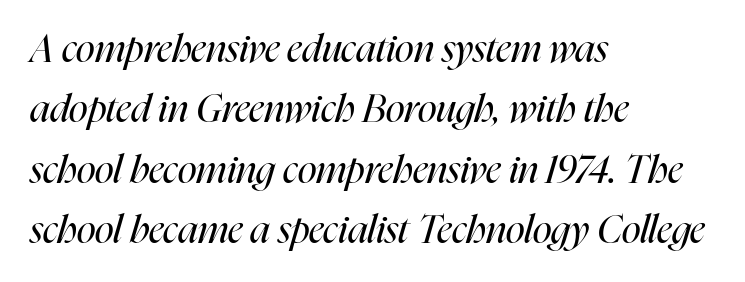
{"italic": "yes", "lean": "right", "slant_degrees": 16, "bold": "no", "weight": "regular", "width": "condensed", "stroke_contrast": "high", "x_height": "medium", "monospaced": "no", "underline": "no", "align": "left", "line_spacing": "normal", "line_spacing_ratio": 1.55, "letter_spacing": "normal", "letter_spacing_em": 0.0, "glyph_px": 39}
